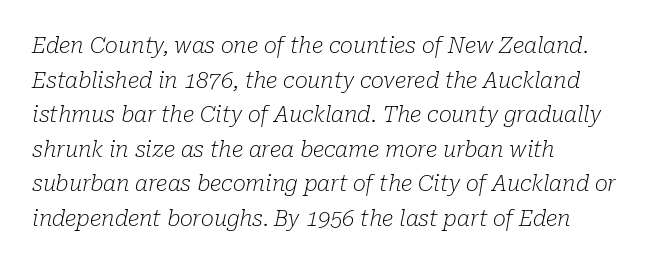
Horizontal bands of white between lines are of average thickness. Reading down the block, your eye returns to a fixed left position each line. Here the glyphs are tracked normally, forming tight word shapes. The face used here has a pronounced slope to its letters.
